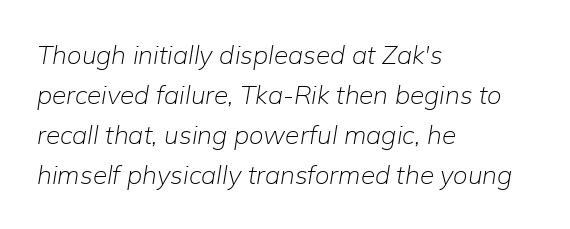
The image shows 26 px text type, italic (leaning right); set left-aligned, normal line spacing (1.54x), normal letter spacing, not underlined.
